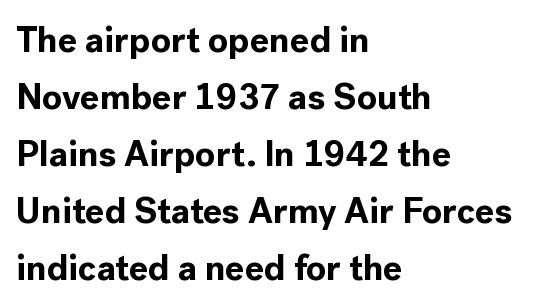
Q: Is the text bold? A: Yes.
Q: Is the text italic (slanted)? A: No, it is upright.
Q: Is the typeface a serif or a sans-serif typeface? A: Sans-serif.
Q: Is the text underlined? A: No.
Q: How is the paragraph aligned? A: Left-aligned.
Q: Is the spacing between letters normal or unusually wide? A: Normal.
Q: Is the spacing between lines tight, normal or loose? A: Normal.
Q: Width (condensed, normal, or wide)? A: Normal.
Q: x-height? A: Medium.
Q: Monospaced? A: No.
